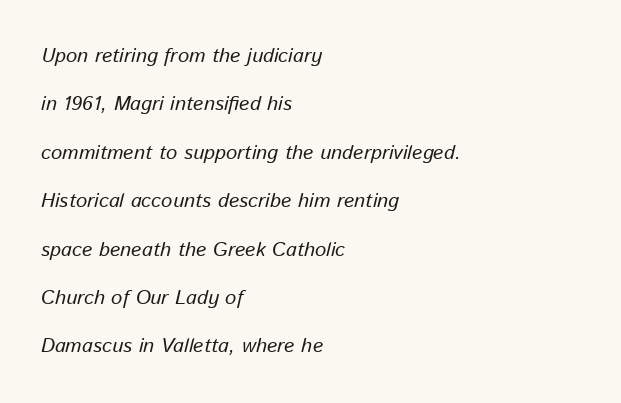
Q: Is the text bold? A: No.
Q: Is the text italic (slanted)? A: Yes, it leans right by about 13 degrees.
Q: Is the text underlined? A: No.
Q: How is the paragraph aligned? A: Left-aligned.
Q: Is the spacing between letters normal or unusually wide? A: Normal.
Q: Is the spacing between lines tight, normal or loose? A: Loose.
